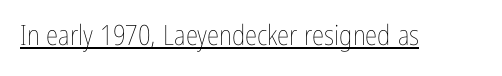
Q: Is the text bold? A: No.
Q: Is the text italic (slanted)? A: No, it is upright.
Q: Is the text underlined? A: Yes.
Q: Is the spacing between letters normal or unusually wide? A: Normal.
Q: Width (condensed, normal, or wide)? A: Condensed.
Q: Stroke contrast? A: Low.
Q: x-height? A: Medium.
Q: Monospaced? A: No.
